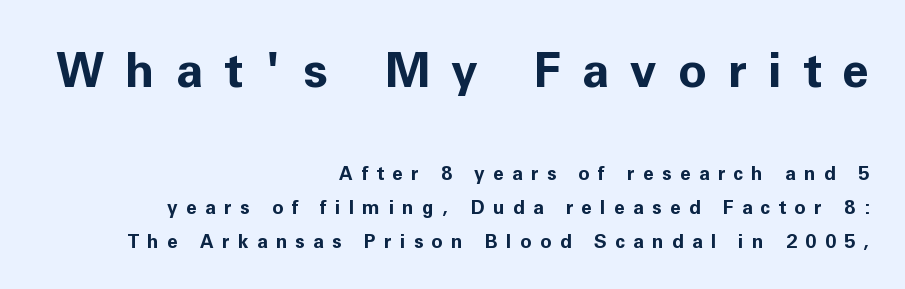
Q: Is the text bold? A: Yes.
Q: Is the text italic (slanted)? A: No, it is upright.
Q: Is the typeface a serif or a sans-serif typeface? A: Sans-serif.
Q: Is the text underlined? A: No.
Q: How is the paragraph aligned? A: Right-aligned.
Q: Is the spacing between letters normal or unusually wide? A: Unusually wide.
Q: Which block of text is set in a larger size, the first (top) or the second (bottom)? A: The first (top) one.
Q: Width (condensed, normal, or wide)? A: Normal.
Q: Stroke contrast? A: Low.
Q: x-height? A: Medium.
Q: Monospaced? A: No.
